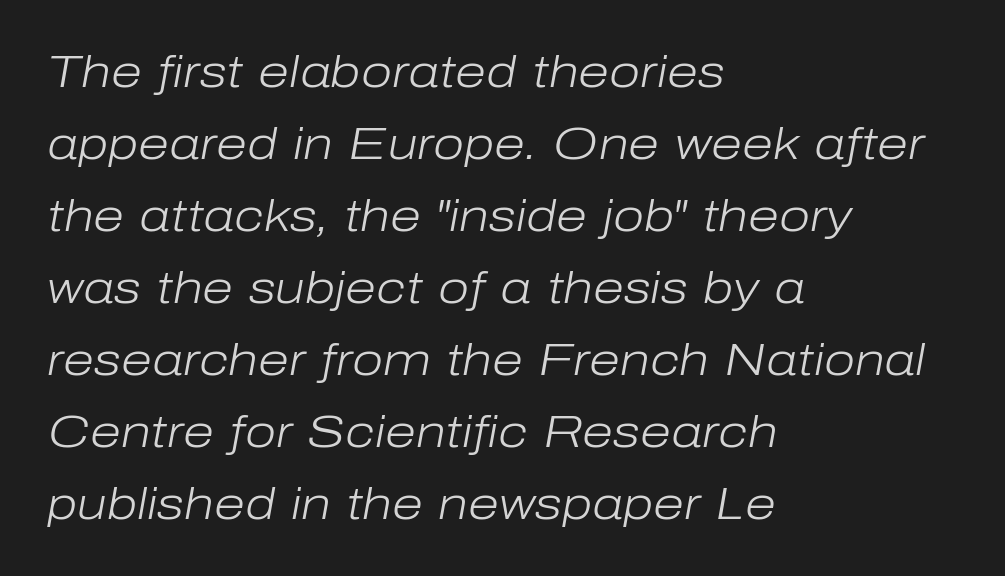
{"italic": "yes", "lean": "right", "slant_degrees": 10, "bold": "no", "weight": "light", "width": "normal", "stroke_contrast": "low", "x_height": "medium", "monospaced": "no", "underline": "no", "align": "left", "line_spacing": "normal", "line_spacing_ratio": 1.6, "letter_spacing": "normal", "letter_spacing_em": 0.0, "glyph_px": 45}
